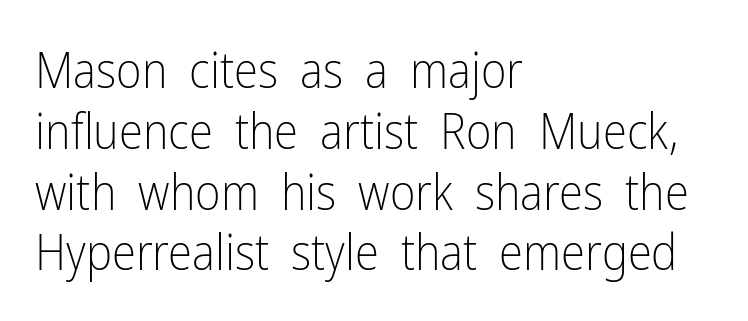
Each word holds together tightly as a unit, with standard inter-letter gaps. The typography opts for an upright posture over an oblique one. The designer went with a sans here, leaving each stem footless. The area under the type is left untouched. The rag falls on the right side of this text block.
